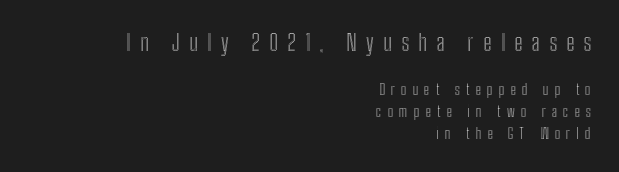
Q: Is the text italic (slanted)? A: No, it is upright.
Q: Is the text underlined? A: No.
Q: How is the paragraph aligned? A: Right-aligned.
Q: Is the spacing between letters normal or unusually wide? A: Unusually wide.
Q: Is the spacing between lines tight, normal or loose? A: Normal.
Q: Which block of text is set in a larger size, the first (top) or the second (bottom)? A: The first (top) one.
